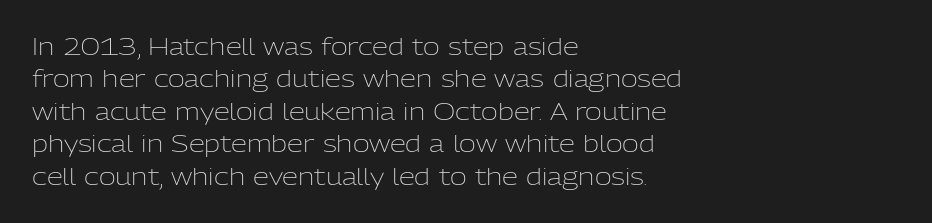
The tracking reads as untouched default to a designer's eye. Layout note: lines flush left. Students, observe: this is what conventionally led text looks like. Underline: absent.
